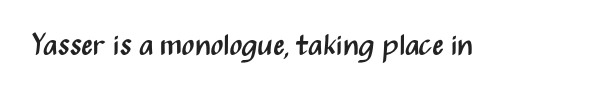
Q: Is the text bold? A: No.
Q: Is the text italic (slanted)? A: No, it is upright.
Q: Is the typeface a serif or a sans-serif typeface? A: Sans-serif.
Q: Is the text underlined? A: No.
Q: Is the spacing between letters normal or unusually wide? A: Normal.
Q: Width (condensed, normal, or wide)? A: Condensed.
Q: Stroke contrast? A: Medium.
Q: x-height? A: Medium.
Q: Monospaced? A: No.
